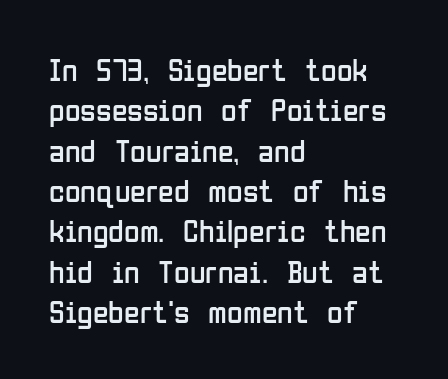
{"serif": "no", "italic": "no", "bold": "no", "weight": "regular", "width": "condensed", "stroke_contrast": "low", "x_height": "medium", "monospaced": "no", "underline": "no", "align": "left", "line_spacing": "normal", "line_spacing_ratio": 1.26, "letter_spacing": "normal", "letter_spacing_em": 0.0, "glyph_px": 32}
